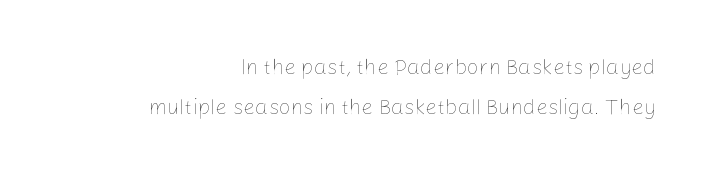
Unmarked baselines from the first word to the last. The face used here is rendered with its standard letterfit. The cut favours lightness, reaching ordinary text weight at its darkest. In terms of posture, this sample is upright.
